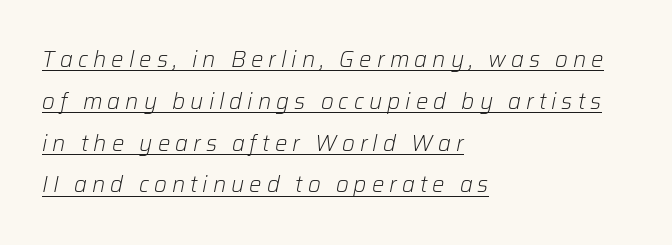
Q: Is the text bold? A: No.
Q: Is the text italic (slanted)? A: Yes, it leans right by about 12 degrees.
Q: Is the text underlined? A: Yes.
Q: How is the paragraph aligned? A: Left-aligned.
Q: Is the spacing between letters normal or unusually wide? A: Unusually wide.
Q: Is the spacing between lines tight, normal or loose? A: Loose.
